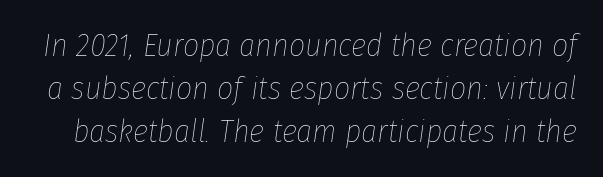
Q: Is the text bold? A: No.
Q: Is the text italic (slanted)? A: Yes, it leans right by about 8 degrees.
Q: Is the text underlined? A: No.
Q: Is the spacing between letters normal or unusually wide? A: Normal.
Q: Is the spacing between lines tight, normal or loose? A: Normal.
Q: Width (condensed, normal, or wide)? A: Condensed.
Q: Stroke contrast? A: Low.
Q: x-height? A: Medium.
Q: Monospaced? A: No.
